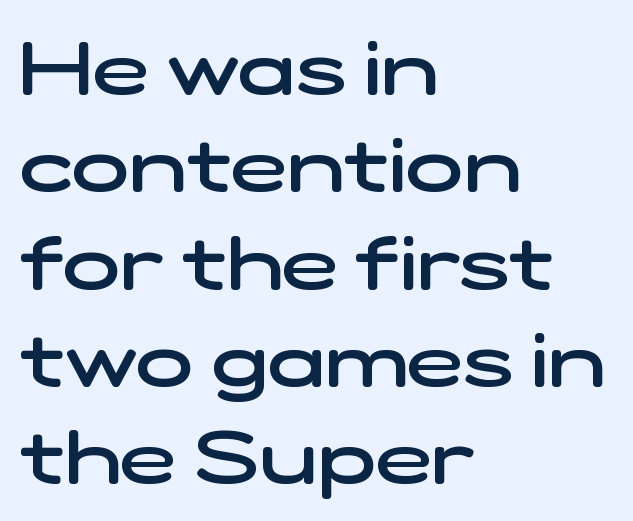
{"serif": "no", "bold": "semi", "weight": "semibold", "width": "wide", "stroke_contrast": "low", "x_height": "medium", "monospaced": "no", "underline": "no", "align": "left", "line_spacing": "normal", "line_spacing_ratio": 1.28, "letter_spacing": "normal", "letter_spacing_em": 0.0, "glyph_px": 76}
